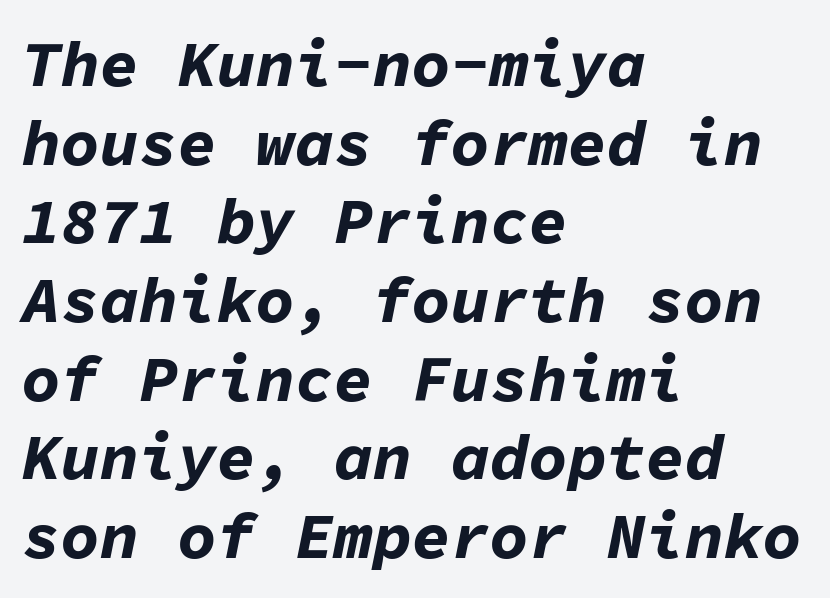
Q: Is the text bold? A: Yes.
Q: Is the text italic (slanted)? A: Yes, it leans right by about 11 degrees.
Q: Is the text underlined? A: No.
Q: How is the paragraph aligned? A: Left-aligned.
Q: Is the spacing between letters normal or unusually wide? A: Normal.
Q: Width (condensed, normal, or wide)? A: Normal.
Q: Stroke contrast? A: Low.
Q: x-height? A: Medium.
Q: Monospaced? A: Yes.
